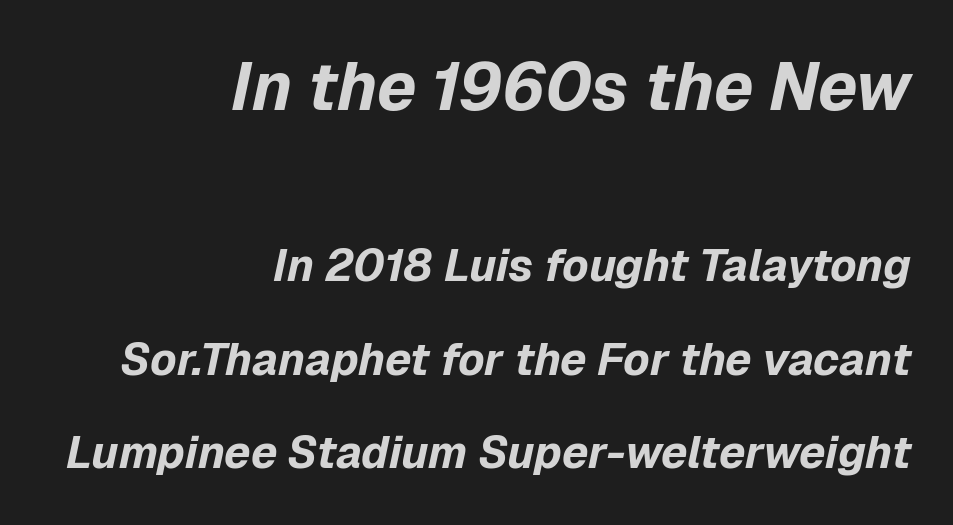
Q: Is the text bold? A: Yes.
Q: Is the text italic (slanted)? A: Yes, it leans right by about 12 degrees.
Q: Is the text underlined? A: No.
Q: How is the paragraph aligned? A: Right-aligned.
Q: Is the spacing between letters normal or unusually wide? A: Normal.
Q: Is the spacing between lines tight, normal or loose? A: Loose.
Q: Which block of text is set in a larger size, the first (top) or the second (bottom)? A: The first (top) one.
Q: Width (condensed, normal, or wide)? A: Normal.
Q: Stroke contrast? A: Low.
Q: x-height? A: Medium.
Q: Monospaced? A: No.
